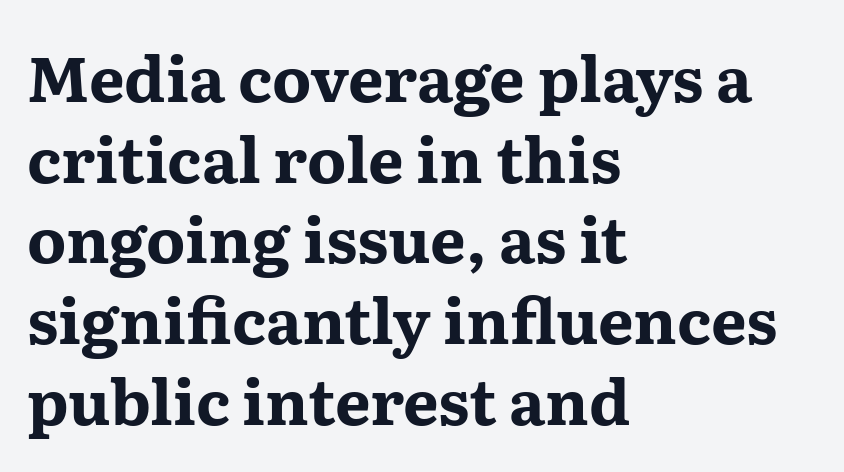
Q: Is the text bold? A: Yes.
Q: Is the text italic (slanted)? A: No, it is upright.
Q: Is the typeface a serif or a sans-serif typeface? A: Serif.
Q: Is the text underlined? A: No.
Q: How is the paragraph aligned? A: Left-aligned.
Q: Is the spacing between letters normal or unusually wide? A: Normal.
Q: Is the spacing between lines tight, normal or loose? A: Normal.
Q: Width (condensed, normal, or wide)? A: Wide.
Q: Stroke contrast? A: Medium.
Q: x-height? A: Medium.
Q: Monospaced? A: No.
